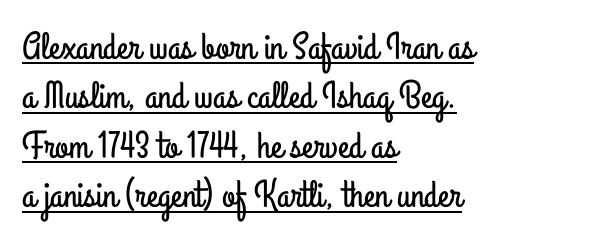
The image shows 38 px condensed sans-serif type, upright; set left-aligned, normal line spacing (1.3x), normal letter spacing, underlined; low stroke contrast and a small x-height.
